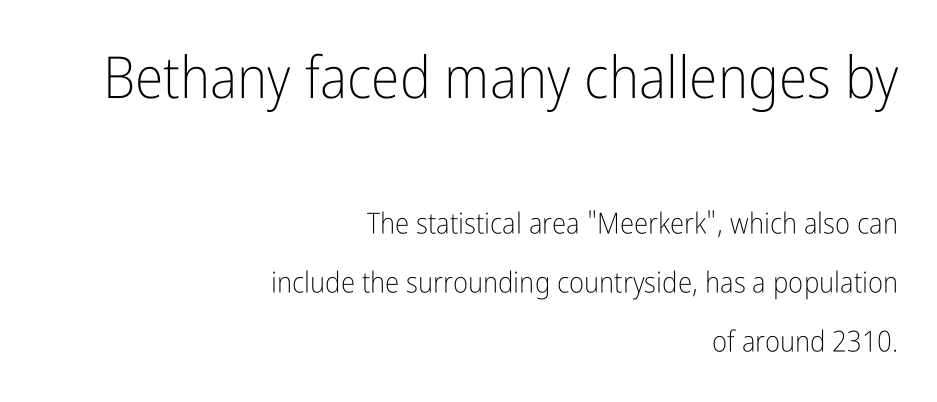
The image shows 58 px light, condensed sans-serif type, upright; set right-aligned, loose line spacing (2.04x), normal letter spacing, not underlined; the first (top) block is 2.0x larger; low stroke contrast and a medium x-height.
